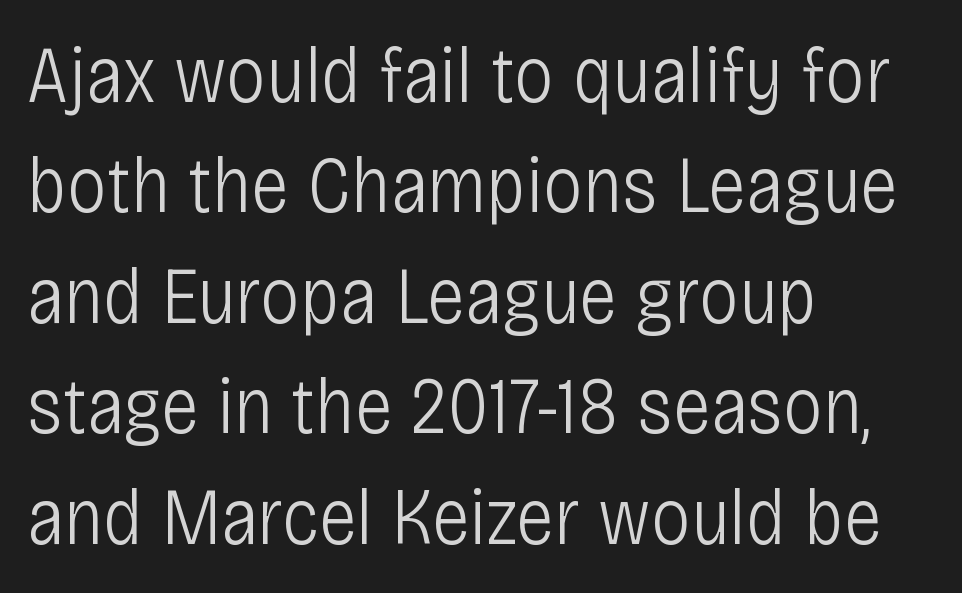
The image shows 80 px light, condensed sans-serif type, upright; set left-aligned, normal line spacing (1.38x), normal letter spacing, not underlined; low stroke contrast and a large x-height.
